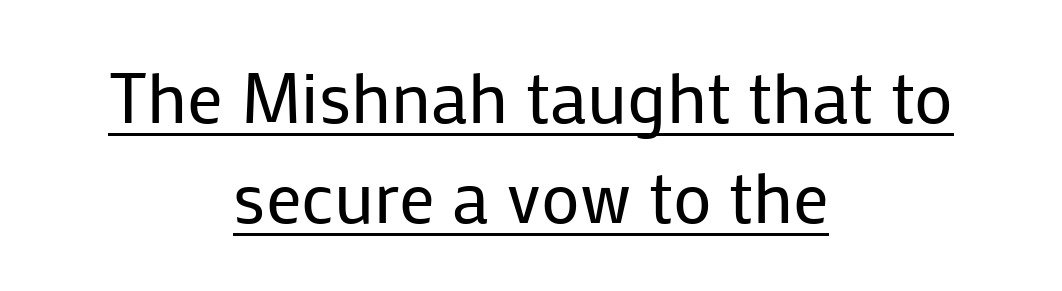
The rendering positions every line midway between the sides. This rendering leaves character spacing at its baseline value. The lines sit at an ordinary, default distance from one another. The font's upright variant was chosen for this text. Think of a printed novel: that variable character pitch is what you see here.
